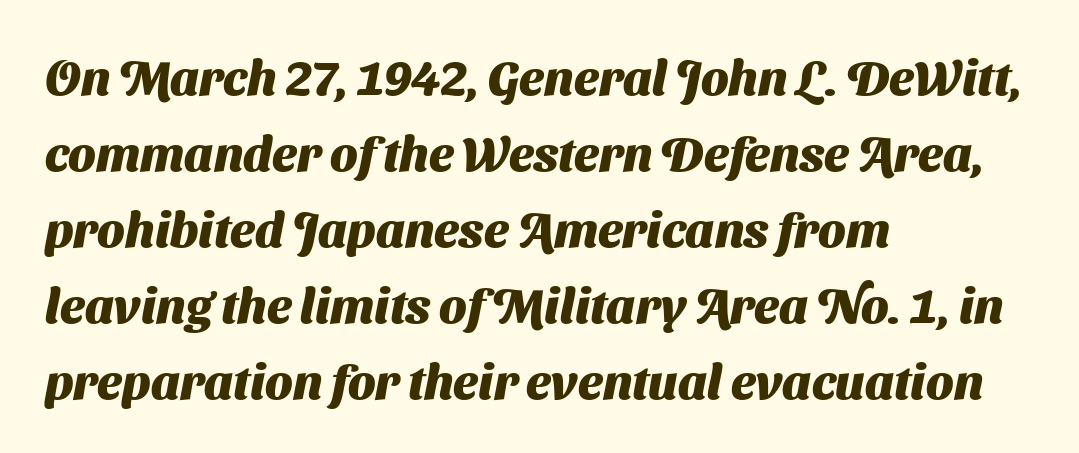
The image shows 49 px heavy sans-serif type; set left-aligned, normal line spacing (1.55x), normal letter spacing, not underlined; medium stroke contrast and a medium x-height.
